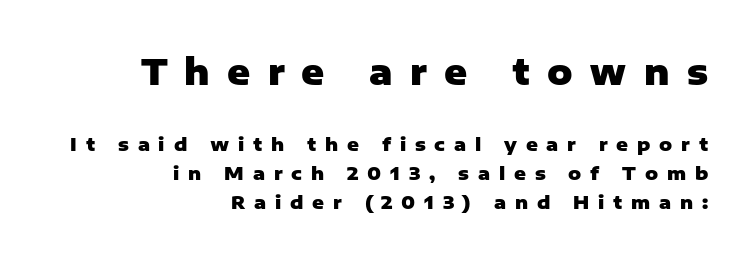
The image shows 35 px heavy sans-serif type, upright; set right-aligned, normal line spacing (1.61x), unusually wide letter spacing (+0.49 em), not underlined; the first (top) block is 1.94x larger; low stroke contrast and a medium x-height.
